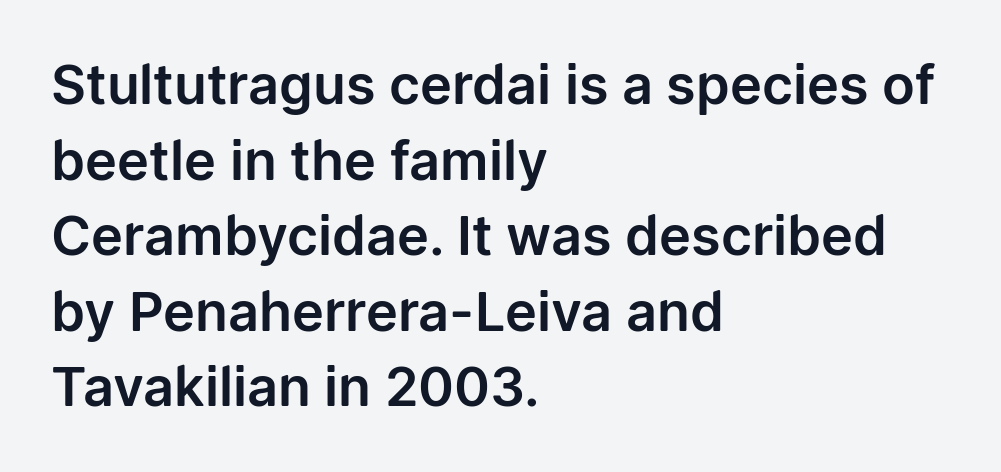
A classic flush-left, rag-right setting is used for this passage. The rendering uses natural spacing where letterforms have individual widths. Each word holds together tightly as a unit, with standard inter-letter gaps. Upright lettering throughout. Descenders are the only things crossing below the line. Baseline-to-baseline distance is the conventional proportion of letter height.
